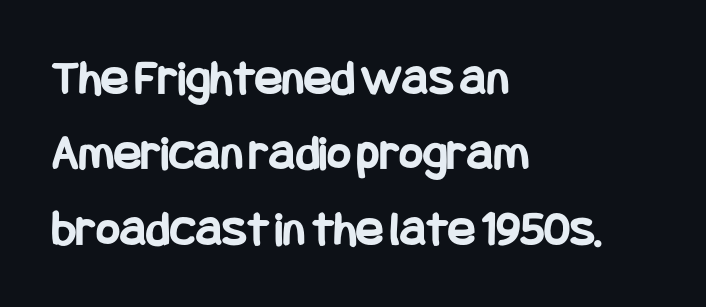
Is this a sans? Yes — the strokes have no serifs. The letters stand straight up with perfectly vertical stems. Reading down the block, your eye returns to a fixed left position each line. The vertical gap from one line to the next is medium. Just letters on the line, the space beneath them empty.
